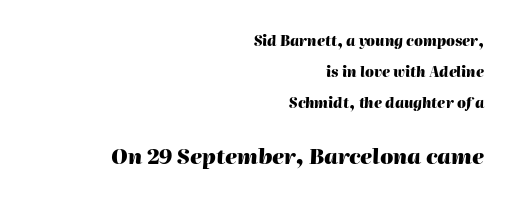
This layout puts the modest block above and the oversized block below. Horizontal bands of white between lines are thick stripes. If you drew a line through each stem, it would be angled. Weight: bold. Just letters on the line, the space beneath them empty. Here the glyphs are tracked normally, forming tight word shapes.
